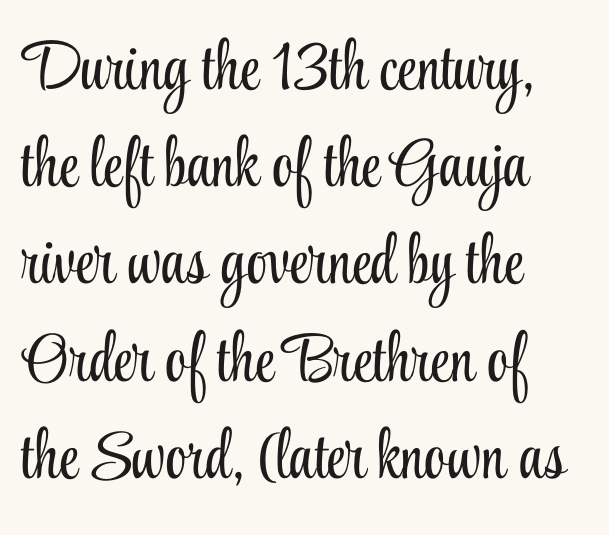
Q: Is the text bold? A: No.
Q: Is the text italic (slanted)? A: Yes.
Q: Is the typeface a serif or a sans-serif typeface? A: Serif.
Q: Is the text underlined? A: No.
Q: How is the paragraph aligned? A: Left-aligned.
Q: Is the spacing between letters normal or unusually wide? A: Normal.
Q: Is the spacing between lines tight, normal or loose? A: Normal.
Q: Width (condensed, normal, or wide)? A: Condensed.
Q: Stroke contrast? A: Low.
Q: x-height? A: Small.
Q: Monospaced? A: No.
